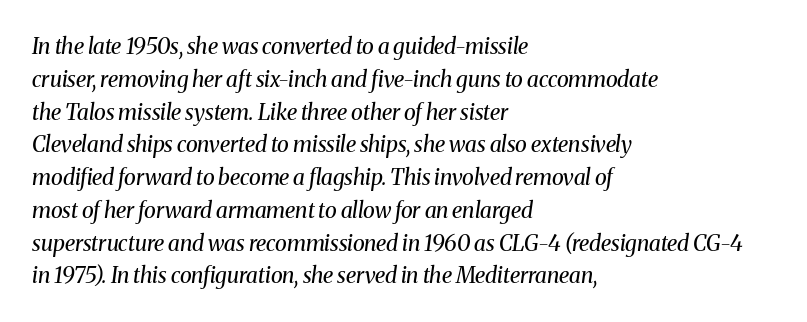
The image shows 22 px text type, italic (leaning right); set left-aligned, normal line spacing (1.49x), normal letter spacing, not underlined.
